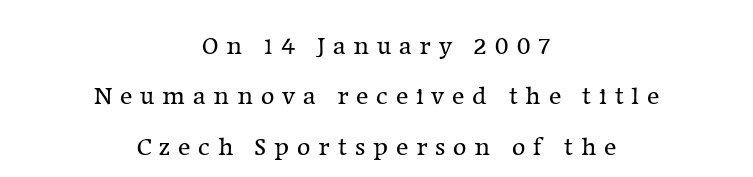
Posture: upright roman. The compositor balanced each line on the midline. The letterforms sit at book weight or below. The string is rendered with underlining switched off. Students, observe: this is what heavily led, spacious text looks like. The letters are spread apart with noticeably loose tracking.
